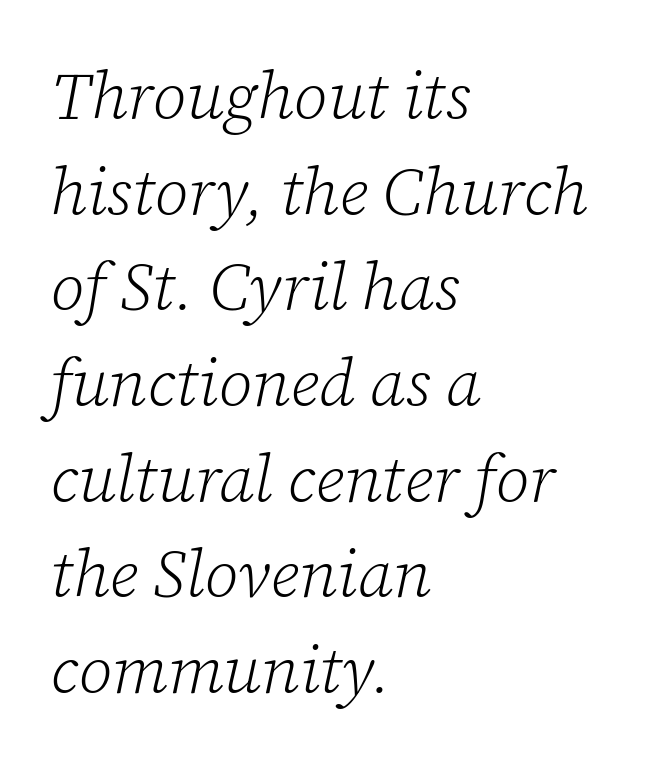
Looks like regular typesetting: each glyph gets only the width it needs. The gaps between neighbouring characters are ordinary and unremarkable. When letters slant like this, we call the style italic. Stems here are at most as thick as an everyday book face. Normally led — the rows are evenly, conventionally spaced.
